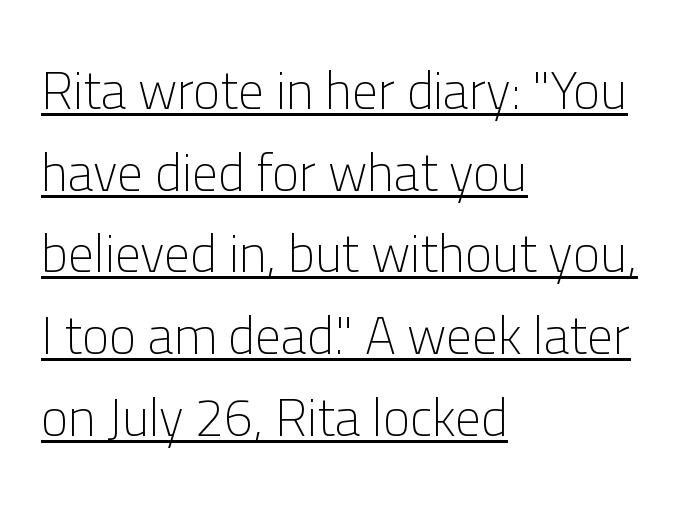
Q: Is the text bold? A: No.
Q: Is the text italic (slanted)? A: No, it is upright.
Q: Is the typeface a serif or a sans-serif typeface? A: Sans-serif.
Q: Is the text underlined? A: Yes.
Q: How is the paragraph aligned? A: Left-aligned.
Q: Is the spacing between letters normal or unusually wide? A: Normal.
Q: Is the spacing between lines tight, normal or loose? A: Normal.
Q: Width (condensed, normal, or wide)? A: Normal.
Q: Stroke contrast? A: Low.
Q: x-height? A: Medium.
Q: Monospaced? A: No.
